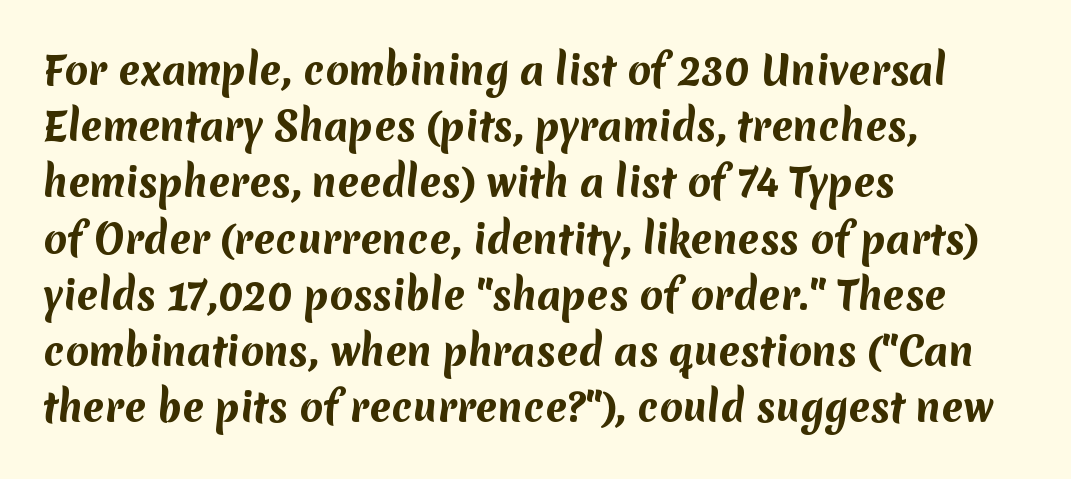
{"serif": "no", "bold": "yes", "weight": "bold", "width": "normal", "stroke_contrast": "medium", "x_height": "medium", "monospaced": "no", "underline": "no", "align": "left", "line_spacing": "normal", "line_spacing_ratio": 1.48, "letter_spacing": "normal", "letter_spacing_em": 0.0, "glyph_px": 38}
